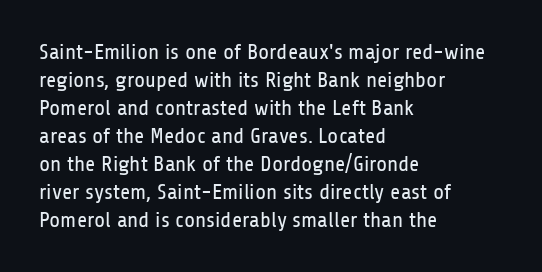
The image shows 22 px text type, upright; set left-aligned, normal line spacing (1.27x), normal letter spacing, not underlined.
